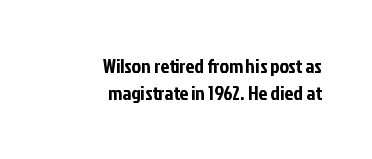
The image shows 20 px text type, upright; set right-aligned, normal line spacing (1.36x), normal letter spacing, not underlined.
